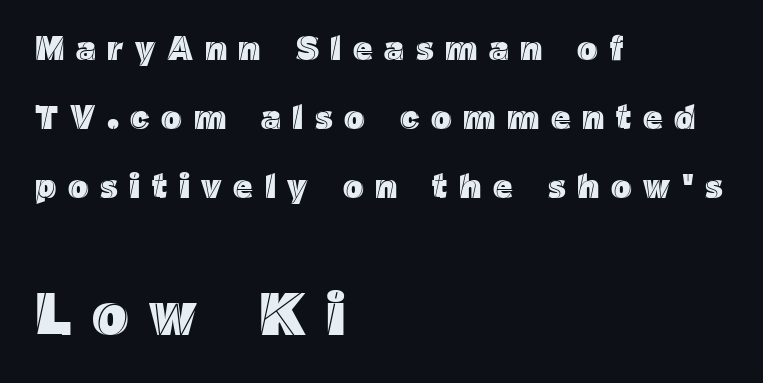
The image shows 60 px text type, upright; set left-aligned, loose line spacing (2.03x), unusually wide letter spacing (+0.34 em), not underlined; the second (bottom) block is 1.76x larger; a medium x-height.
